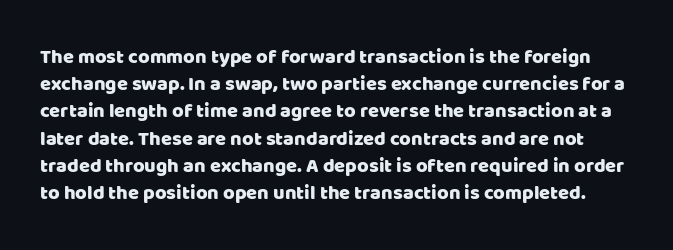
This is roman type, the default non-slanted kind. Check under the words: just untouched page. No extra tracking has been applied to these lines. The vertical gap from one line to the next is medium.
